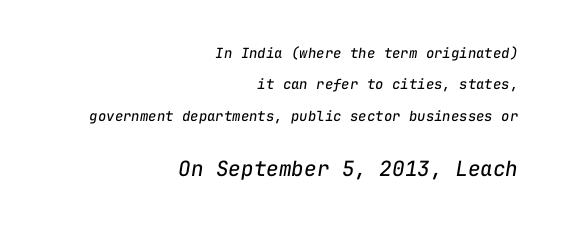
Notice how the passage keeps a crisp vertical edge on the right only. A typesetter would call this zero additional tracking. Top chunk: small. Bottom chunk: large. The rendering uses a large line-height, opening up the rows. No word sits above an underline.
